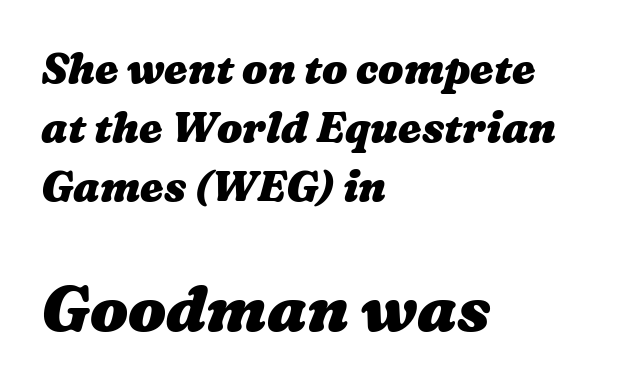
Strong, thick strokes mark this as bold type. All the whitespace from short lines collects on the right. Size contrast runs from small at the top to large at the bottom. Compared with typical paragraphs, the rows here are spaced about the same. Unmarked baselines from the first word to the last. The letters sit at their default tracking, neither squeezed nor spread.
